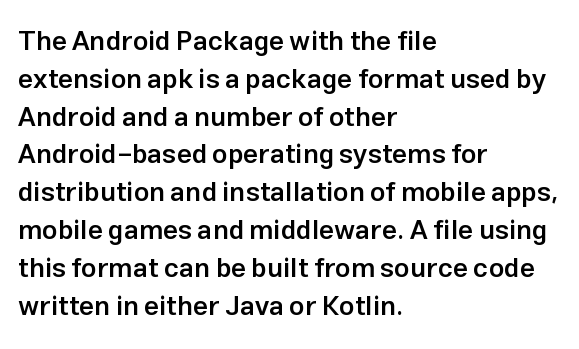
{"italic": "no", "bold": "semi", "underline": "no", "align": "left", "line_spacing": "normal", "line_spacing_ratio": 1.4, "letter_spacing": "normal", "letter_spacing_em": 0.0, "glyph_px": 27}
